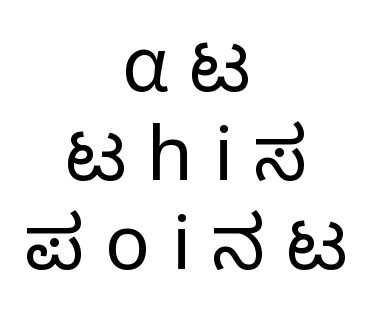
The passage shown is not underscored anywhere. Do the characters align in a grid? No, the font is proportional. This is the regular roman posture of the typeface. Serif or sans? Sans — the stroke terminals are bare. Characters follow at a spacing far wider than the type designer built in.
